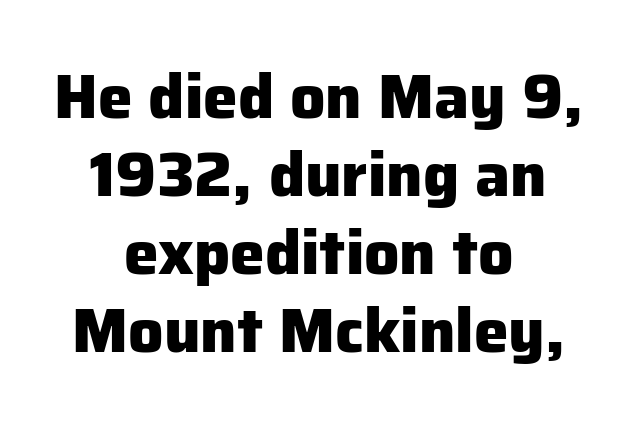
Letters rest on an invisible, unmarked baseline. A full-strength bold gives these letters their thick strokes. Is there much room between lines? A standard amount, neither cramped nor airy. The letters carry no serifs — their stems end cleanly without finishing strokes. The letters sit at their default tracking, neither squeezed nor spread. The compositor balanced each line on the midline.
